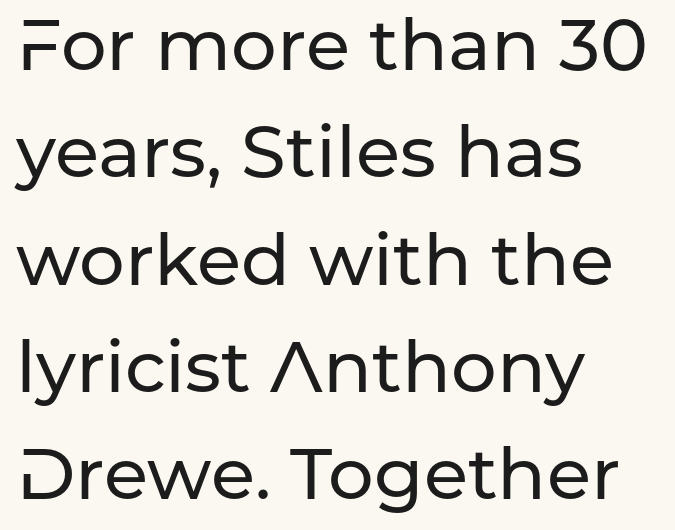
Q: Is the text italic (slanted)? A: No, it is upright.
Q: Is the typeface a serif or a sans-serif typeface? A: Sans-serif.
Q: Is the text underlined? A: No.
Q: How is the paragraph aligned? A: Left-aligned.
Q: Is the spacing between letters normal or unusually wide? A: Normal.
Q: Is the spacing between lines tight, normal or loose? A: Normal.
Q: Width (condensed, normal, or wide)? A: Normal.
Q: Stroke contrast? A: Low.
Q: x-height? A: Medium.
Q: Monospaced? A: No.
